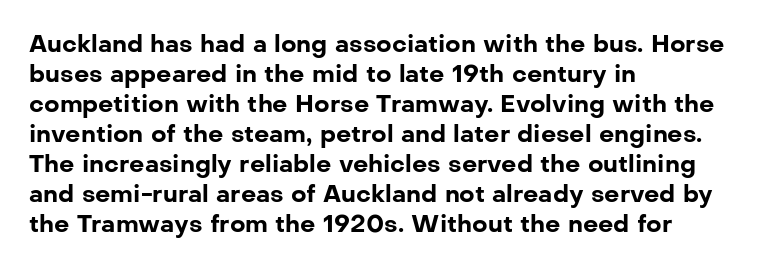
Q: Is the text bold? A: Yes.
Q: Is the text italic (slanted)? A: No, it is upright.
Q: Is the text underlined? A: No.
Q: How is the paragraph aligned? A: Left-aligned.
Q: Is the spacing between letters normal or unusually wide? A: Normal.
Q: Is the spacing between lines tight, normal or loose? A: Normal.
